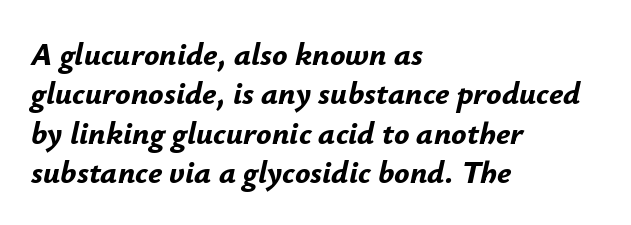
{"italic": "yes", "lean": "right", "slant_degrees": 12, "bold": "yes", "weight": "bold", "width": "normal", "stroke_contrast": "low", "x_height": "small", "monospaced": "no", "underline": "no", "align": "left", "line_spacing_ratio": 1.23, "letter_spacing": "normal", "letter_spacing_em": 0.0, "glyph_px": 32}
